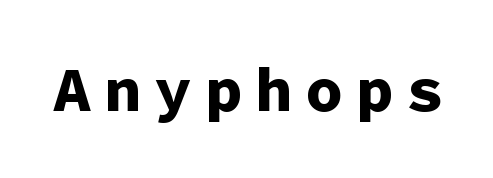
{"serif": "no", "italic": "no", "bold": "yes", "weight": "bold", "width": "normal", "stroke_contrast": "low", "x_height": "medium", "monospaced": "yes", "underline": "no", "letter_spacing": "wide", "letter_spacing_em": 0.2, "glyph_px": 63}
